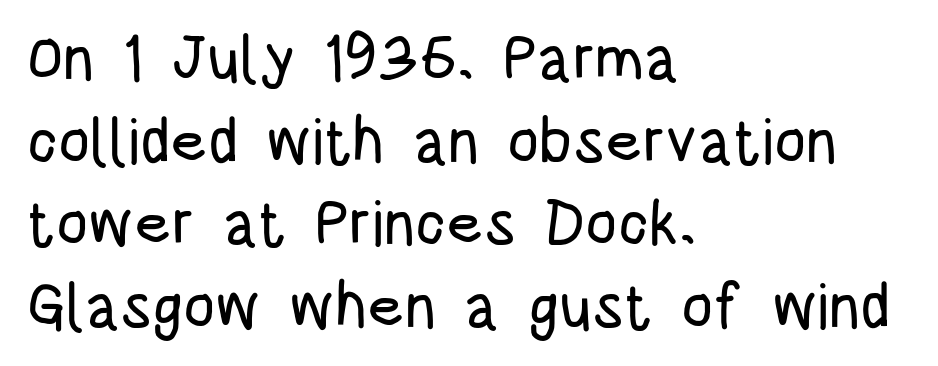
The image shows 63 px condensed sans-serif type, upright; set left-aligned, normal line spacing (1.31x), normal letter spacing, not underlined; low stroke contrast and a large x-height.
